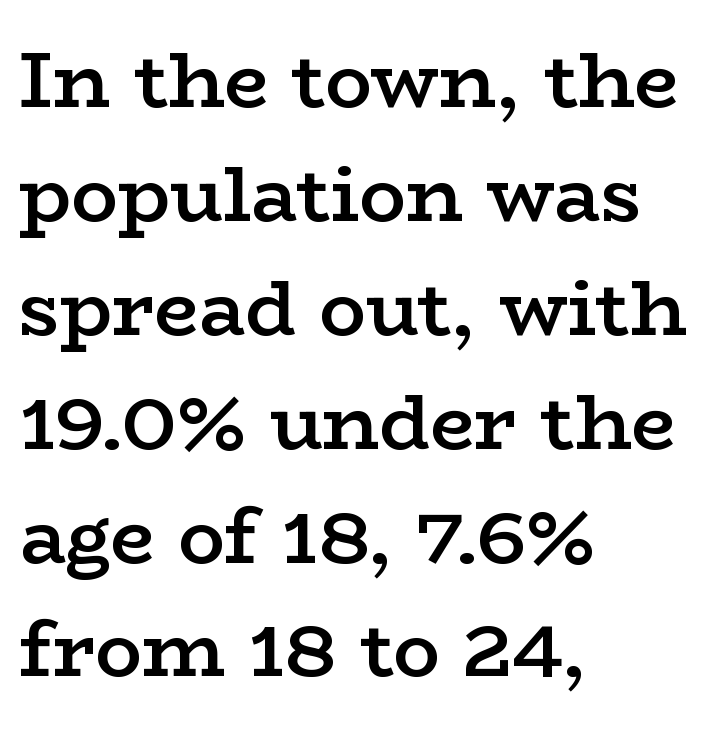
{"serif": "yes", "italic": "no", "bold": "semi", "weight": "semibold", "width": "wide", "stroke_contrast": "low", "x_height": "medium", "monospaced": "no", "underline": "no", "align": "left", "line_spacing": "normal", "line_spacing_ratio": 1.46, "letter_spacing": "normal", "letter_spacing_em": 0.0, "glyph_px": 78}
